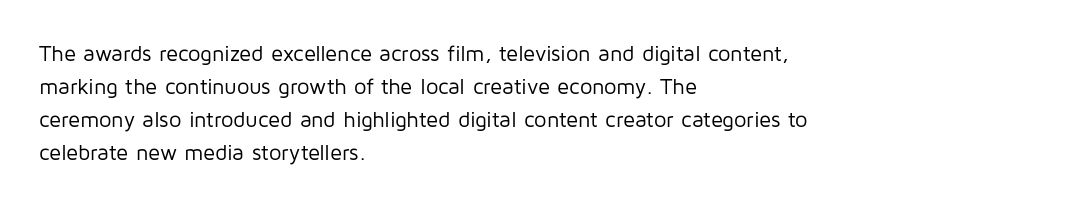
Q: Is the text bold? A: No.
Q: Is the text italic (slanted)? A: No, it is upright.
Q: Is the text underlined? A: No.
Q: How is the paragraph aligned? A: Left-aligned.
Q: Is the spacing between letters normal or unusually wide? A: Normal.
Q: Is the spacing between lines tight, normal or loose? A: Normal.
